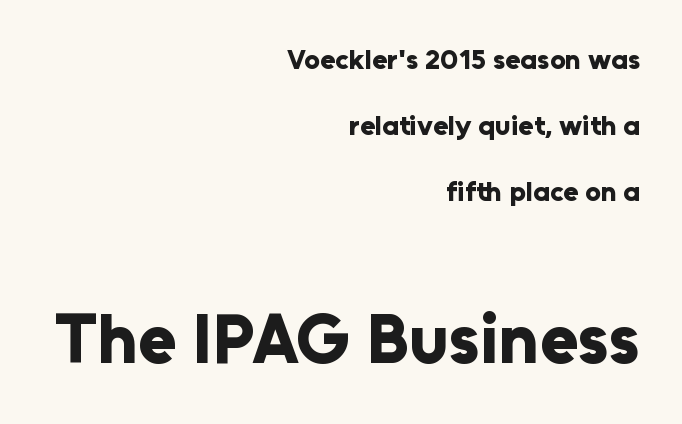
{"serif": "no", "italic": "no", "bold": "yes", "weight": "bold", "width": "normal", "stroke_contrast": "low", "x_height": "medium", "monospaced": "no", "underline": "no", "align": "right", "line_spacing": "loose", "line_spacing_ratio": 2.36, "letter_spacing": "normal", "letter_spacing_em": 0.0, "larger_block": "second", "size_ratio": 2.5, "glyph_px": 70}
